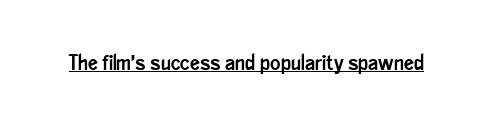
Compared with typical body copy, the letter spacing here is the same. Honestly, the underline is the first thing you notice here. No italicization has been applied; the sample stays upright.
